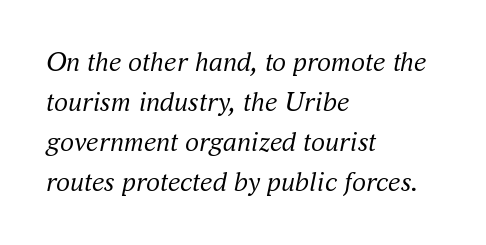
The image shows 28 px regular-weight serif type, italic (leaning right); set left-aligned, normal line spacing (1.43x), normal letter spacing, not underlined; medium stroke contrast and a small x-height.
